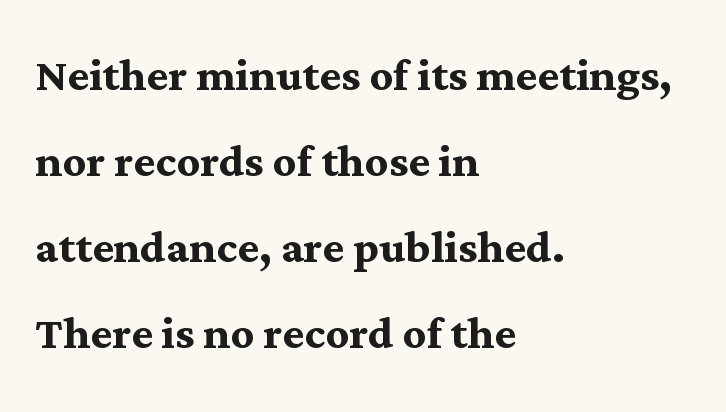
The image shows 58 px semibold serif type, upright; set left-aligned, normal line spacing (1.48x), normal letter spacing, not underlined; medium stroke contrast and a medium x-height.
